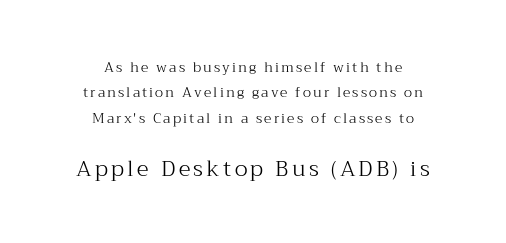
{"italic": "no", "bold": "no", "underline": "no", "align": "center", "line_spacing_ratio": 1.81, "larger_block": "second", "size_ratio": 1.57, "glyph_px": 22}
